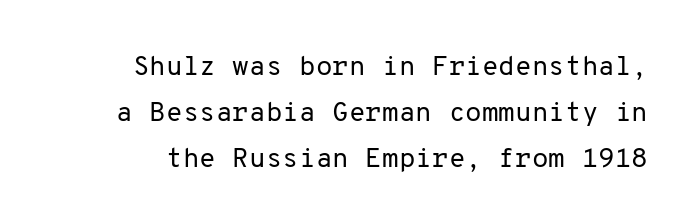
Unlike italic type, these characters show no tilt at all. Ink coverage per letter is moderate at most. How would I describe the line gaps? Plain and ordinary. The foot of each line stays bare and open.
